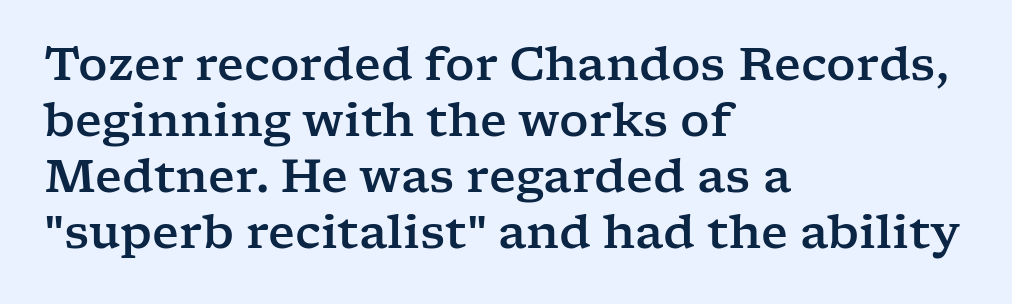
The image shows 46 px wide serif type, upright; set left-aligned, line spacing 1.22x, normal letter spacing, not underlined; low stroke contrast and a medium x-height.
